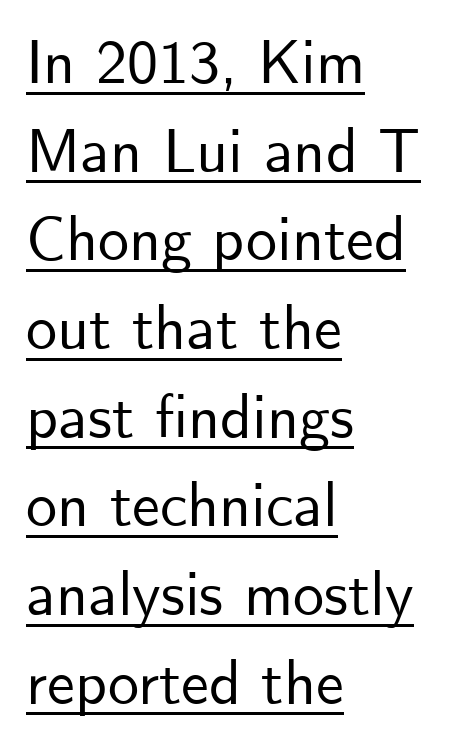
The image shows 62 px sans-serif type, upright; set left-aligned, normal line spacing (1.43x), normal letter spacing, underlined; low stroke contrast and a small x-height.
